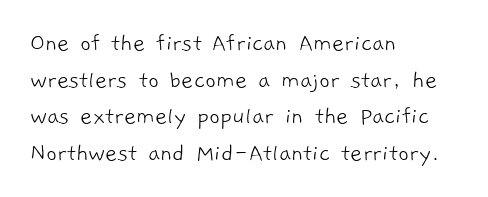
Interline gaps are of average width in this sample. The face looks like a standard text weight, possibly lighter. The line texture is even and compact thanks to regular tracking. Just letters on the line, the space beneath them empty. This sample is left-justified, so line endings fall wherever the words run out.
